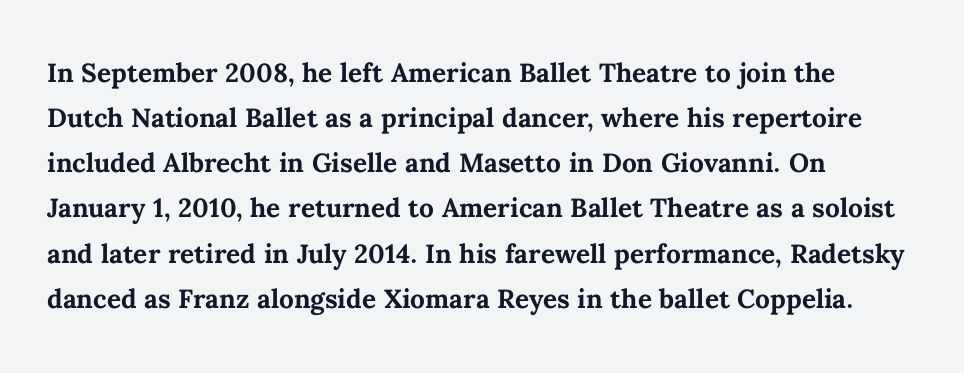
The image shows 35 px semibold type, upright; set left-aligned, normal line spacing (1.29x), normal letter spacing, not underlined; medium stroke contrast and a medium x-height.
